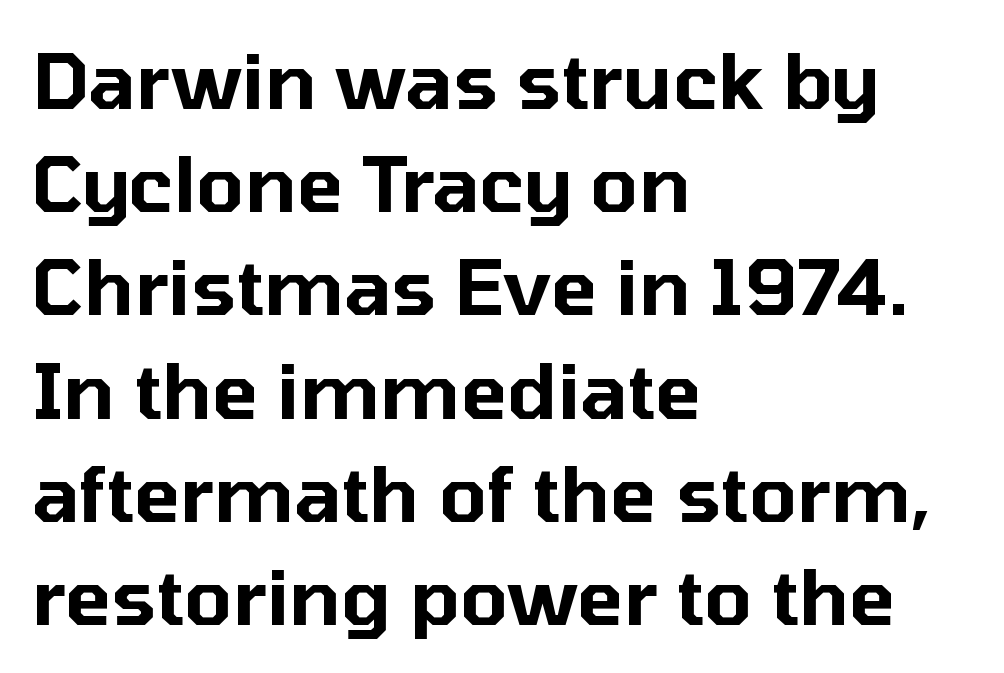
{"serif": "no", "italic": "no", "width": "normal", "stroke_contrast": "low", "x_height": "medium", "monospaced": "no", "underline": "no", "align": "left", "line_spacing": "normal", "line_spacing_ratio": 1.34, "letter_spacing": "normal", "letter_spacing_em": 0.0, "glyph_px": 77}
